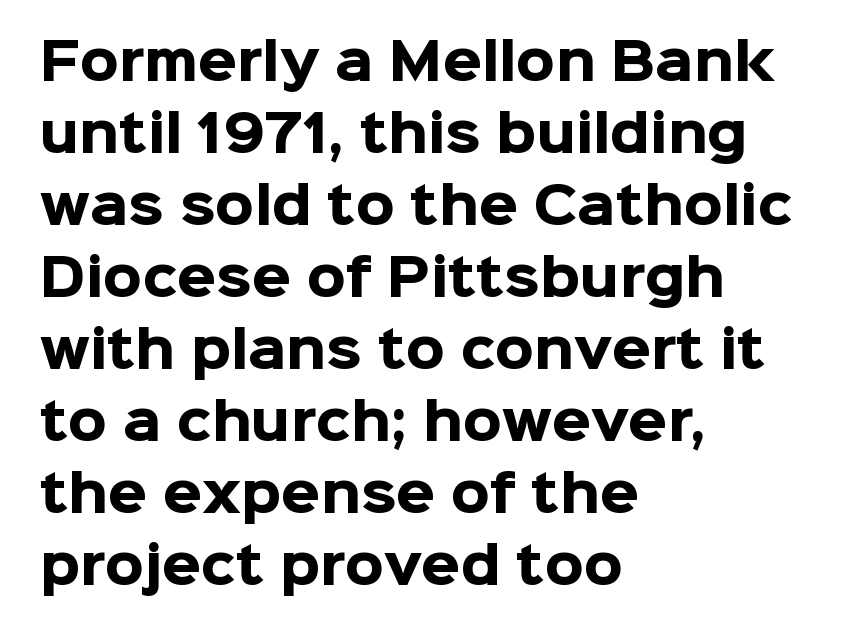
The image shows 50 px heavy sans-serif type, upright; set left-aligned, normal line spacing (1.44x), normal letter spacing, not underlined; low stroke contrast and a medium x-height.
